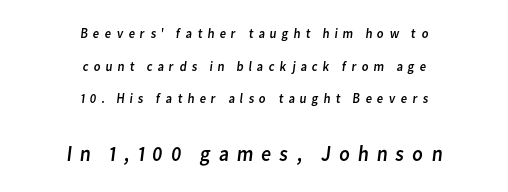
The space beneath each line is pristine and unruled. Stems here are at most as thick as an everyday book face. Of the two passages, the one underneath uses the larger point size. Leading is clearly above the norm, producing a sparse column. Honestly, the letter spacing is so wide it's the main thing you notice.
